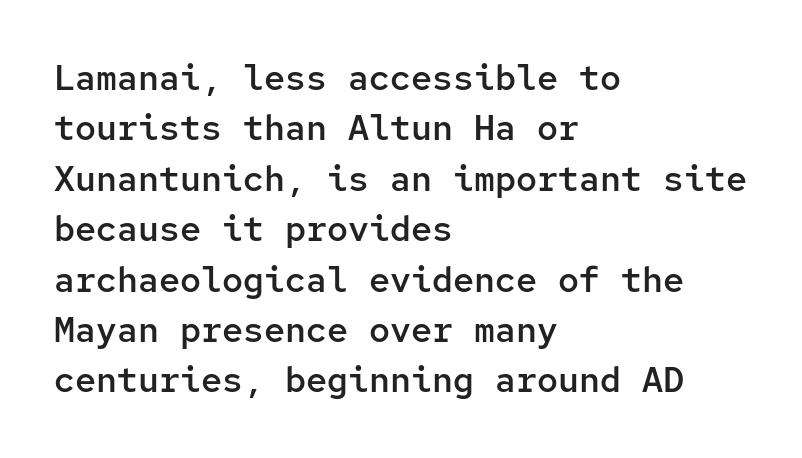
Q: Is the text bold? A: Semi-bold.
Q: Is the text italic (slanted)? A: No, it is upright.
Q: Is the typeface a serif or a sans-serif typeface? A: Sans-serif.
Q: Is the text underlined? A: No.
Q: How is the paragraph aligned? A: Left-aligned.
Q: Is the spacing between letters normal or unusually wide? A: Normal.
Q: Is the spacing between lines tight, normal or loose? A: Normal.
Q: Width (condensed, normal, or wide)? A: Normal.
Q: Stroke contrast? A: Low.
Q: x-height? A: Medium.
Q: Monospaced? A: Yes.
